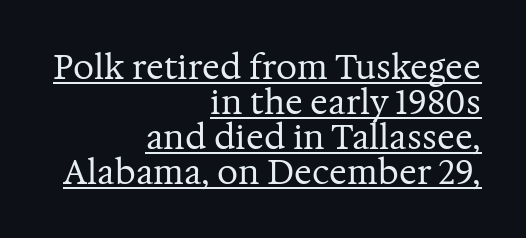
Q: Is the text bold? A: No.
Q: Is the text italic (slanted)? A: No, it is upright.
Q: Is the typeface a serif or a sans-serif typeface? A: Serif.
Q: Is the text underlined? A: Yes.
Q: How is the paragraph aligned? A: Right-aligned.
Q: Is the spacing between letters normal or unusually wide? A: Normal.
Q: Is the spacing between lines tight, normal or loose? A: Tight.
Q: Width (condensed, normal, or wide)? A: Normal.
Q: Stroke contrast? A: Medium.
Q: x-height? A: Medium.
Q: Monospaced? A: No.
